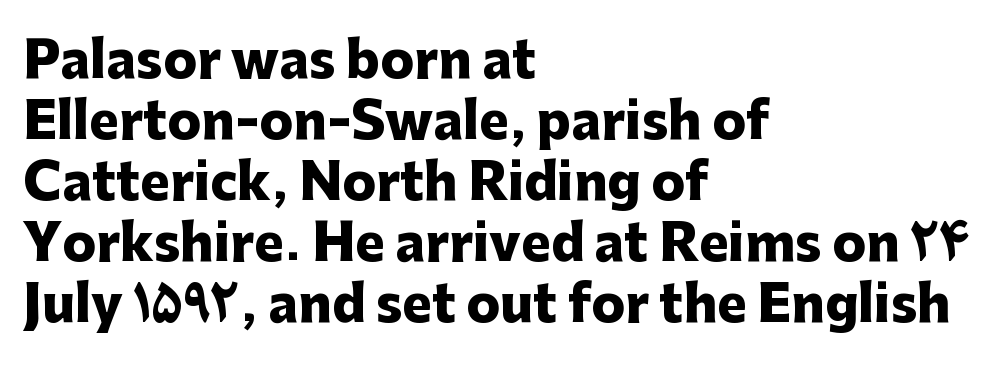
The image shows 50 px heavy sans-serif type, upright; set left-aligned, line spacing 1.22x, normal letter spacing, not underlined; low stroke contrast and a medium x-height.
